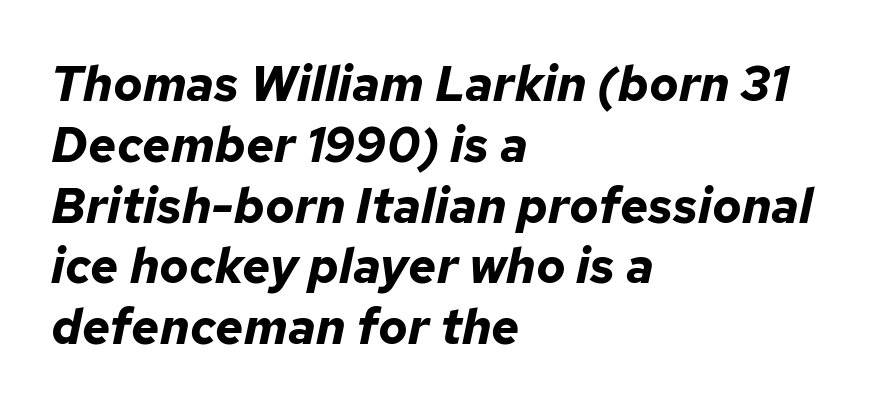
This sample has the flowing, uneven cadence of proportional lettering. Honestly, the letter spacing is just normal — you wouldn't notice it. Every row of glyphs begins at an identical x-position on the left. Heft: maximum for text — a bold.
